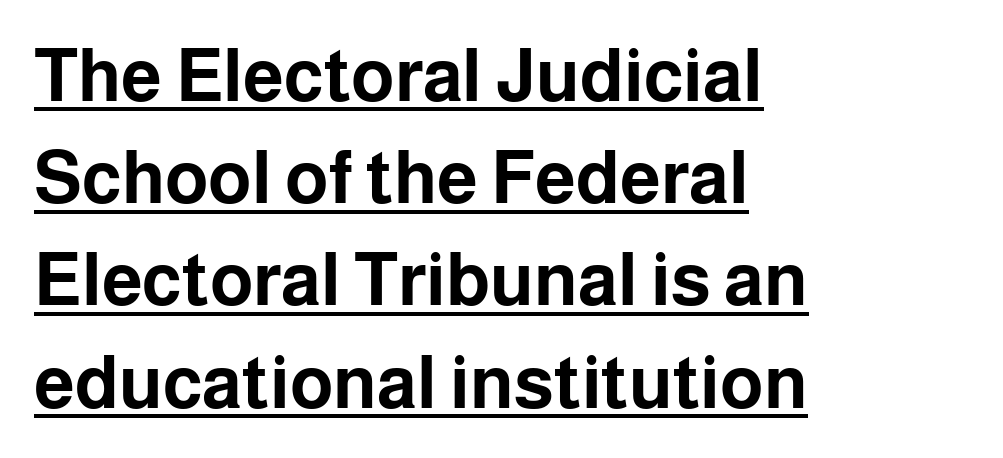
Q: Is the text bold? A: Yes.
Q: Is the text italic (slanted)? A: No, it is upright.
Q: Is the typeface a serif or a sans-serif typeface? A: Sans-serif.
Q: Is the text underlined? A: Yes.
Q: How is the paragraph aligned? A: Left-aligned.
Q: Is the spacing between letters normal or unusually wide? A: Normal.
Q: Is the spacing between lines tight, normal or loose? A: Normal.
Q: Width (condensed, normal, or wide)? A: Normal.
Q: Stroke contrast? A: Low.
Q: x-height? A: Medium.
Q: Monospaced? A: No.
